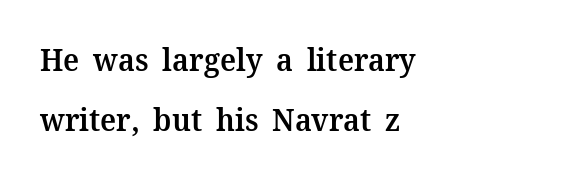
Q: Is the text bold? A: Semi-bold.
Q: Is the text italic (slanted)? A: No, it is upright.
Q: Is the typeface a serif or a sans-serif typeface? A: Serif.
Q: Is the text underlined? A: No.
Q: How is the paragraph aligned? A: Left-aligned.
Q: Is the spacing between letters normal or unusually wide? A: Normal.
Q: Is the spacing between lines tight, normal or loose? A: Loose.
Q: Width (condensed, normal, or wide)? A: Normal.
Q: Stroke contrast? A: Medium.
Q: x-height? A: Medium.
Q: Monospaced? A: No.
